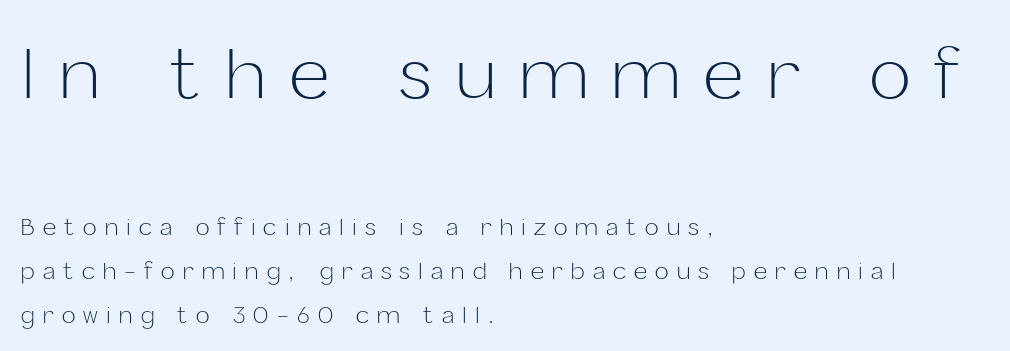
Q: Is the text bold? A: No.
Q: Is the text italic (slanted)? A: No, it is upright.
Q: Is the typeface a serif or a sans-serif typeface? A: Sans-serif.
Q: Is the text underlined? A: No.
Q: How is the paragraph aligned? A: Left-aligned.
Q: Is the spacing between letters normal or unusually wide? A: Unusually wide.
Q: Is the spacing between lines tight, normal or loose? A: Loose.
Q: Which block of text is set in a larger size, the first (top) or the second (bottom)? A: The first (top) one.
Q: Width (condensed, normal, or wide)? A: Normal.
Q: Stroke contrast? A: Low.
Q: x-height? A: Medium.
Q: Monospaced? A: No.
